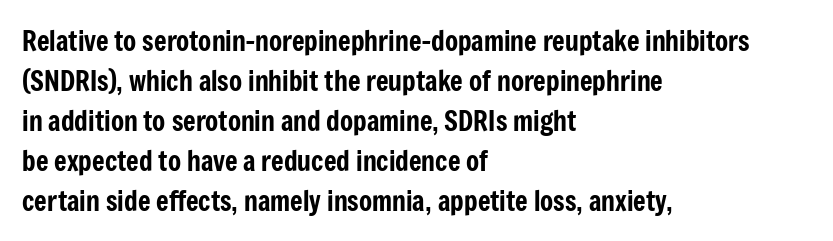
{"italic": "no", "underline": "no", "align": "left", "line_spacing": "normal", "line_spacing_ratio": 1.48, "letter_spacing": "normal", "letter_spacing_em": 0.0, "glyph_px": 27}
